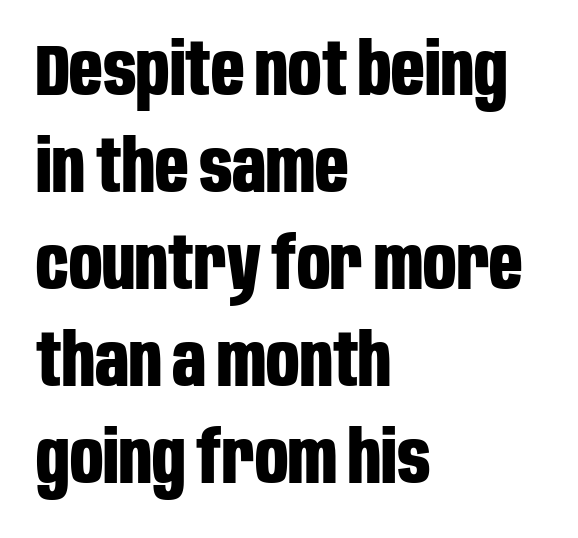
Q: Is the text bold? A: Yes.
Q: Is the text italic (slanted)? A: No, it is upright.
Q: Is the typeface a serif or a sans-serif typeface? A: Sans-serif.
Q: Is the text underlined? A: No.
Q: How is the paragraph aligned? A: Left-aligned.
Q: Is the spacing between letters normal or unusually wide? A: Normal.
Q: Is the spacing between lines tight, normal or loose? A: Normal.
Q: Width (condensed, normal, or wide)? A: Condensed.
Q: Stroke contrast? A: Low.
Q: x-height? A: Large.
Q: Monospaced? A: No.
